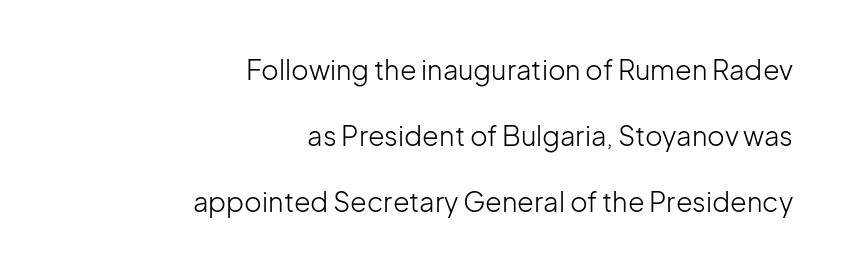
The image shows 27 px text type, upright; set right-aligned, loose line spacing (2.44x), normal letter spacing, not underlined.
